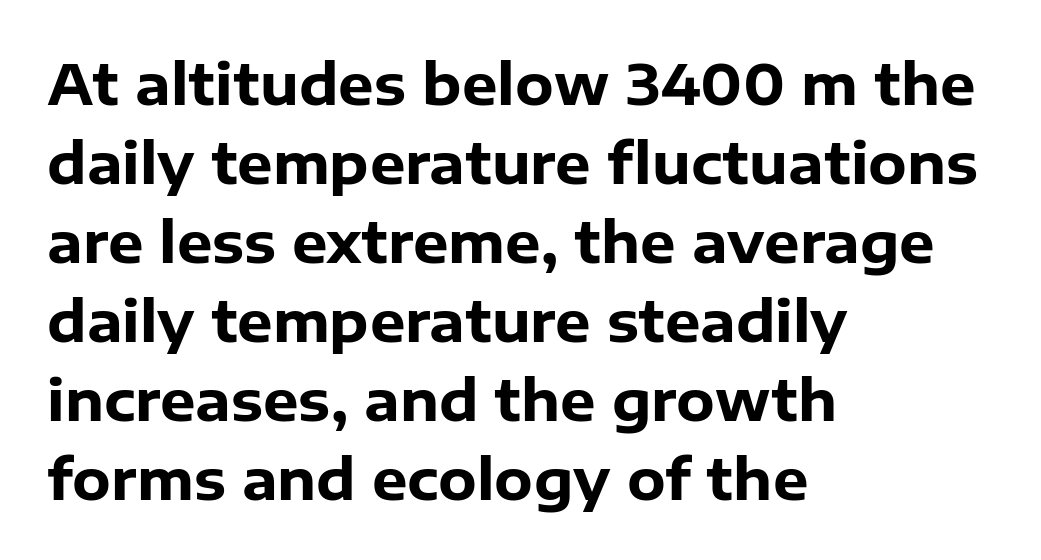
The image shows 56 px heavy sans-serif type, upright; set left-aligned, normal line spacing (1.41x), normal letter spacing, not underlined; low stroke contrast and a medium x-height.
